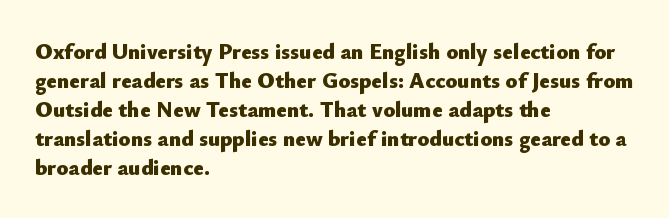
The image shows 22 px bold type, upright; set left-aligned, normal line spacing (1.32x), normal letter spacing, not underlined.
